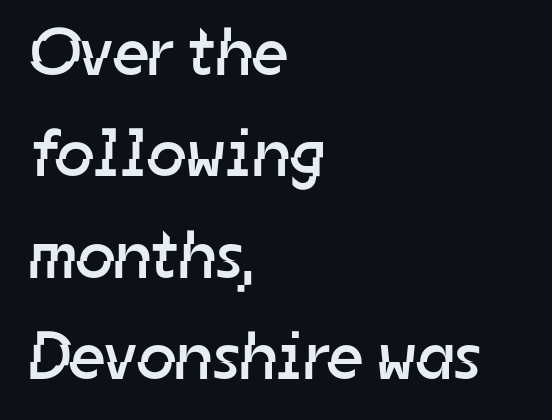
Character widths vary here, with narrow letters taking less room than wide ones. The baseline area is clear. Does the copy run flush right? No — it runs flush left. This rendering leaves character spacing at its baseline value. The passage shown is not bold in any degree.
